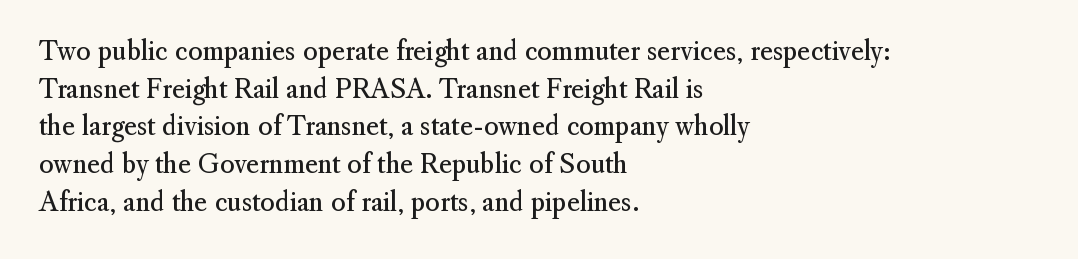
The face used here is rendered with its standard letterfit. Just letters on the line, the space beneath them empty. Caption: face not bold, strokes unweighted. Line spacing here is normal.
